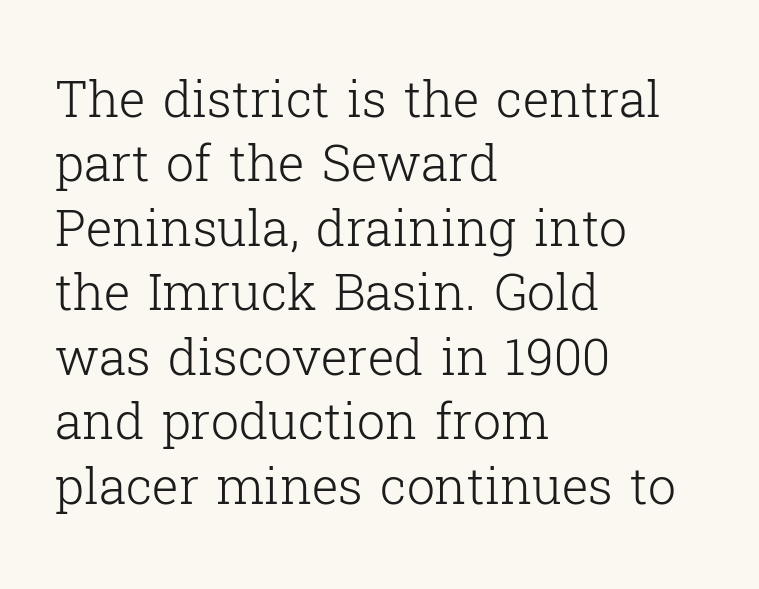
Q: Is the text bold? A: No.
Q: Is the text italic (slanted)? A: No, it is upright.
Q: Is the typeface a serif or a sans-serif typeface? A: Serif.
Q: Is the text underlined? A: No.
Q: How is the paragraph aligned? A: Left-aligned.
Q: Is the spacing between letters normal or unusually wide? A: Normal.
Q: Is the spacing between lines tight, normal or loose? A: Normal.
Q: Width (condensed, normal, or wide)? A: Normal.
Q: Stroke contrast? A: Low.
Q: x-height? A: Medium.
Q: Monospaced? A: No.
